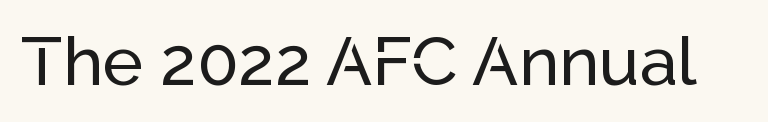
Q: Is the text italic (slanted)? A: No, it is upright.
Q: Is the typeface a serif or a sans-serif typeface? A: Sans-serif.
Q: Is the text underlined? A: No.
Q: Is the spacing between letters normal or unusually wide? A: Normal.
Q: Width (condensed, normal, or wide)? A: Normal.
Q: Stroke contrast? A: Low.
Q: x-height? A: Medium.
Q: Monospaced? A: No.
